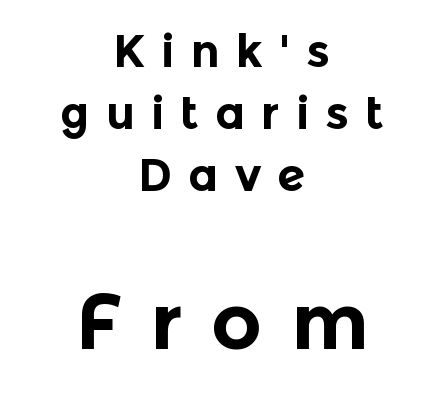
The image shows 79 px bold sans-serif type, upright; set centered, normal line spacing (1.38x), unusually wide letter spacing (+0.36 em), not underlined; the second (bottom) block is 1.76x larger; a medium x-height.
